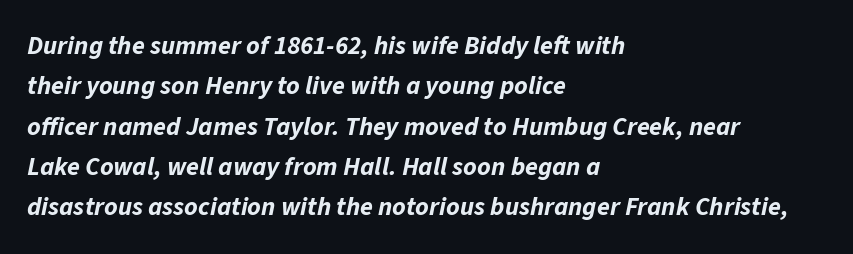
Strokes here are thick enough to call this a true bold. The designer left line spacing at the default. Teacher's note: observe the even left margin — that is flush-left alignment. Descenders hang freely into open space.
